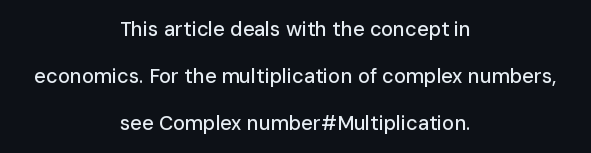
Q: Is the text italic (slanted)? A: No, it is upright.
Q: Is the text underlined? A: No.
Q: How is the paragraph aligned? A: Centered.
Q: Is the spacing between letters normal or unusually wide? A: Normal.
Q: Is the spacing between lines tight, normal or loose? A: Loose.
